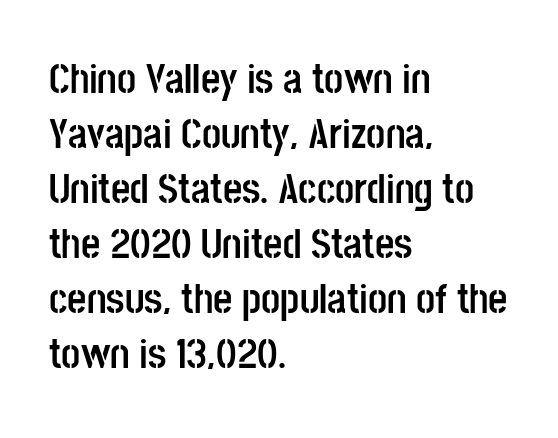
{"serif": "no", "italic": "no", "bold": "yes", "weight": "semibold", "width": "condensed", "stroke_contrast": "low", "x_height": "large", "monospaced": "no", "underline": "no", "align": "left", "line_spacing": "normal", "line_spacing_ratio": 1.31, "letter_spacing": "normal", "letter_spacing_em": 0.0, "glyph_px": 42}
